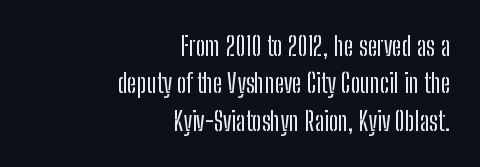
The image shows 26 px text type, upright; set right-aligned, normal line spacing (1.44x), normal letter spacing, not underlined.
